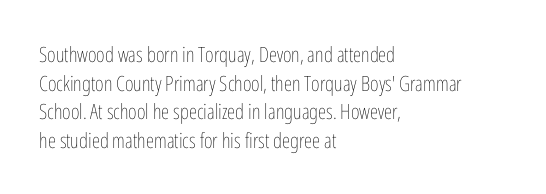
The image shows 21 px text type, upright; set left-aligned, normal line spacing (1.36x), normal letter spacing, not underlined.
